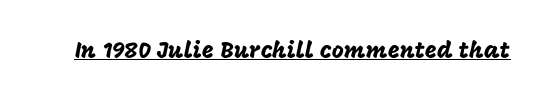
You can see a thin bar hugging the bottom of the glyphs. This rendering leaves character spacing at its baseline value.
